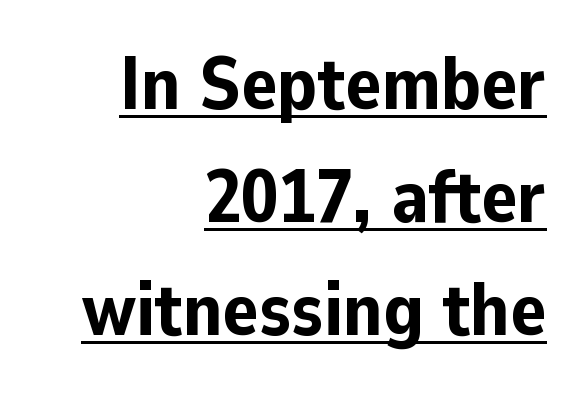
{"serif": "no", "italic": "no", "bold": "yes", "weight": "bold", "width": "normal", "stroke_contrast": "low", "x_height": "medium", "monospaced": "no", "underline": "yes", "align": "right", "line_spacing": "normal", "line_spacing_ratio": 1.51, "letter_spacing": "normal", "letter_spacing_em": 0.0, "glyph_px": 75}
